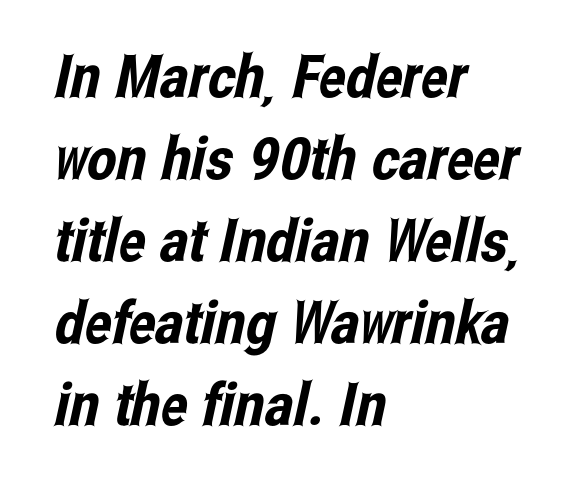
Short and long lines alike share a common starting point at left. Rows of type keep a routine distance in the vertical direction. The tracking reads as untouched default to a designer's eye. The gap between lines stays unmarked. The face used here is proportionally spaced, like ordinary book or web type. Classification — sans serif.
